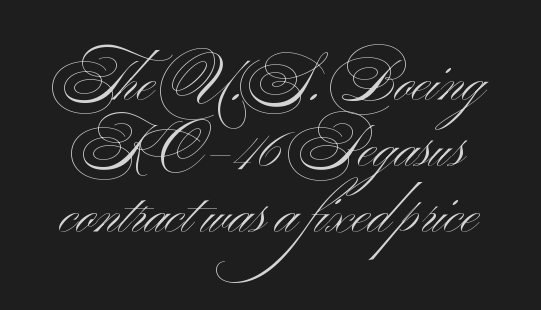
{"serif": "no", "bold": "no", "weight": "light", "width": "wide", "stroke_contrast": "medium", "x_height": "small", "monospaced": "no", "underline": "no", "line_spacing_ratio": 1.16, "letter_spacing": "normal", "letter_spacing_em": 0.0, "glyph_px": 57}
